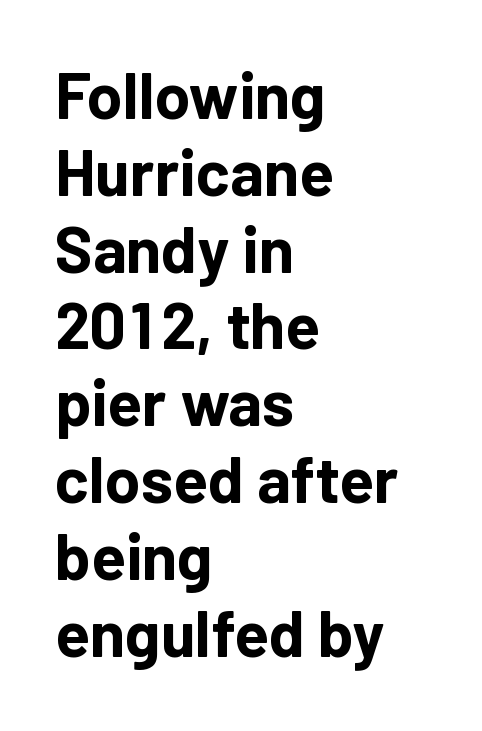
The image shows 64 px bold sans-serif type, upright; set left-aligned, line spacing 1.2x, normal letter spacing, not underlined; low stroke contrast and a medium x-height.
